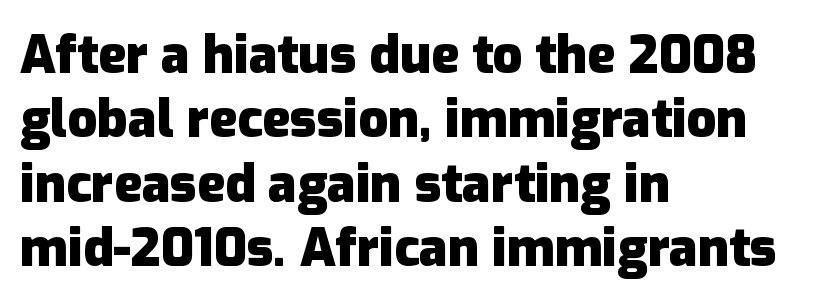
Heavy-handed strokes throughout: this text is bold. The rendering keeps characters at their native spacing. Stroke terminals: plain, sans-serif. Italic? Not at all — the glyphs are vertical. Descenders hang freely into open space.
